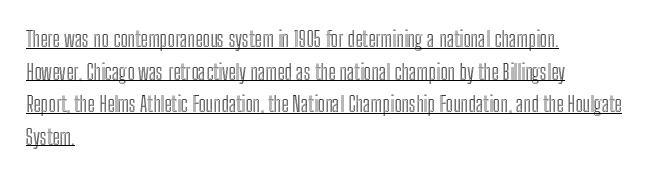
The image shows 21 px text type, upright; set left-aligned, normal line spacing (1.55x), normal letter spacing, underlined.
